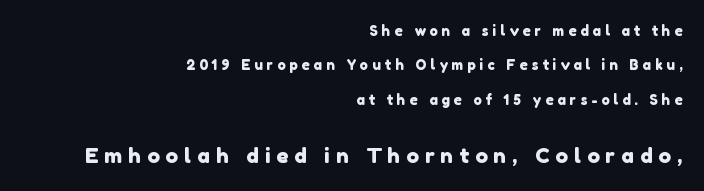
Q: Is the text underlined? A: No.
Q: How is the paragraph aligned? A: Right-aligned.
Q: Is the spacing between letters normal or unusually wide? A: Unusually wide.
Q: Is the spacing between lines tight, normal or loose? A: Loose.
Q: Which block of text is set in a larger size, the first (top) or the second (bottom)? A: The second (bottom) one.
